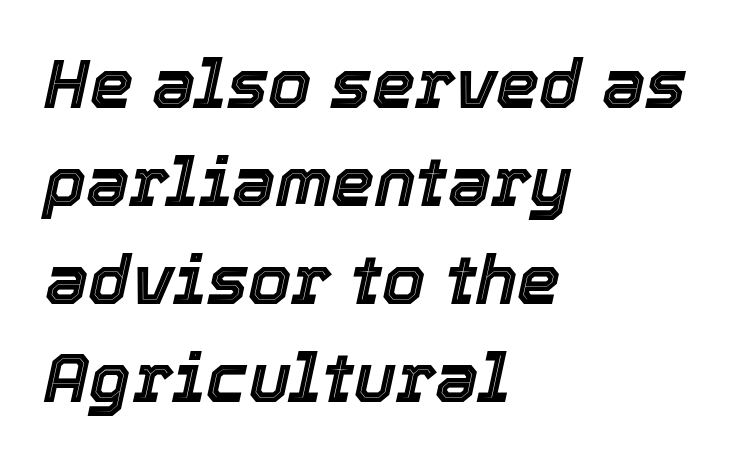
The image shows 69 px text type, italic (leaning right); set left-aligned, normal line spacing (1.42x), normal letter spacing, not underlined; a medium x-height.
